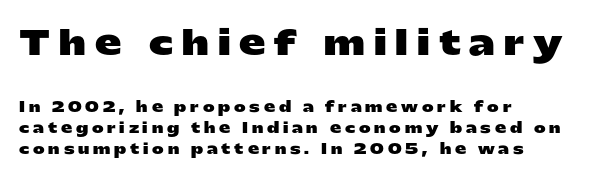
{"serif": "no", "italic": "no", "bold": "yes", "weight": "heavy", "width": "wide", "stroke_contrast": "low", "x_height": "medium", "monospaced": "no", "underline": "no", "align": "left", "line_spacing": "normal", "line_spacing_ratio": 1.52, "letter_spacing": "wide", "letter_spacing_em": 0.27, "larger_block": "first", "size_ratio": 2.36, "glyph_px": 33}
